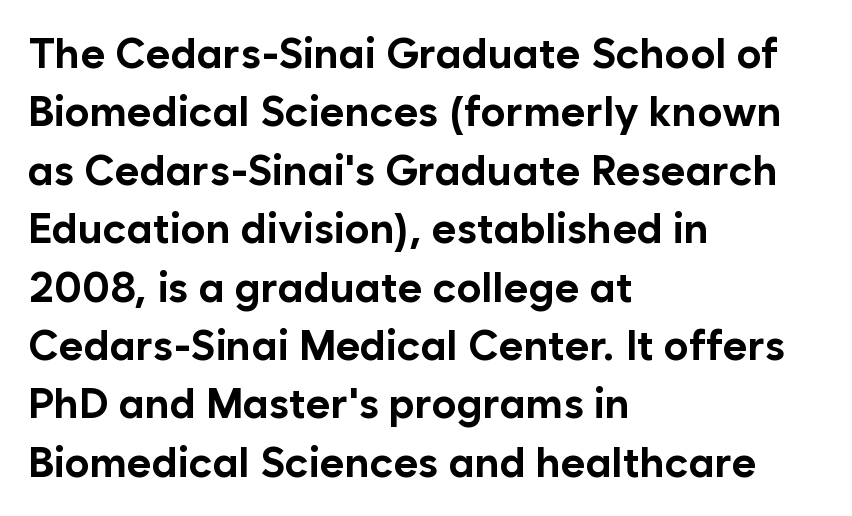
Layout note: lines flush left. This is the regular roman posture of the typeface. The leading is moderate, giving the passage an even texture. This is sans-serif lettering, the kind often seen on screens and signage. The passage shown is typed in a proportional face where columns would drift. Compared with an ordinary text face, these strokes are far heavier — a full bold.
